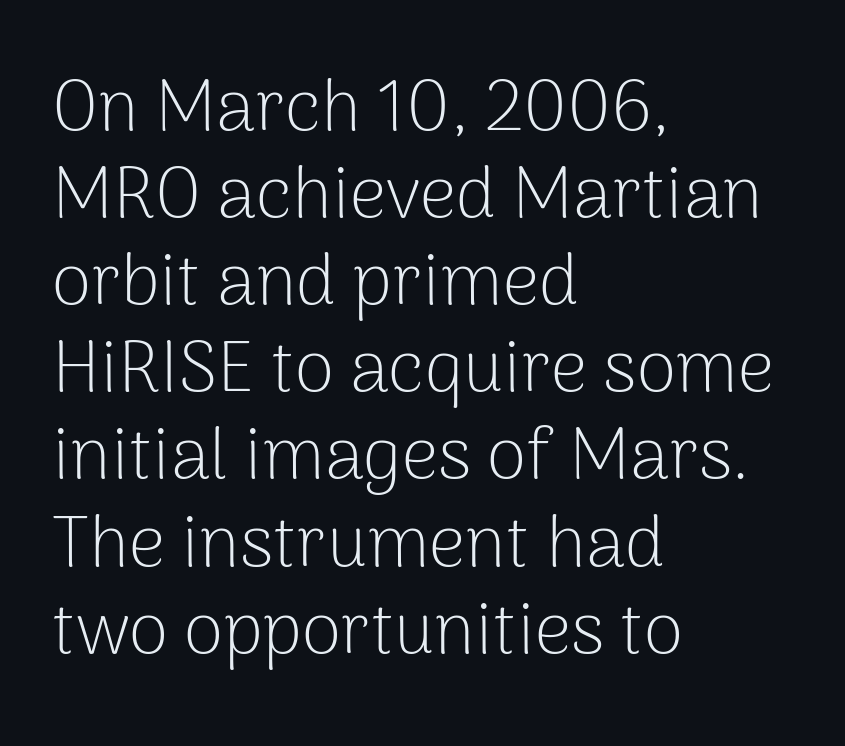
The type is set solid horizontally, with unmodified tracking. The typeface chosen for these lines omits serifs. Ascenders rise straight up at ninety degrees. Plain, unruled lines of type.
